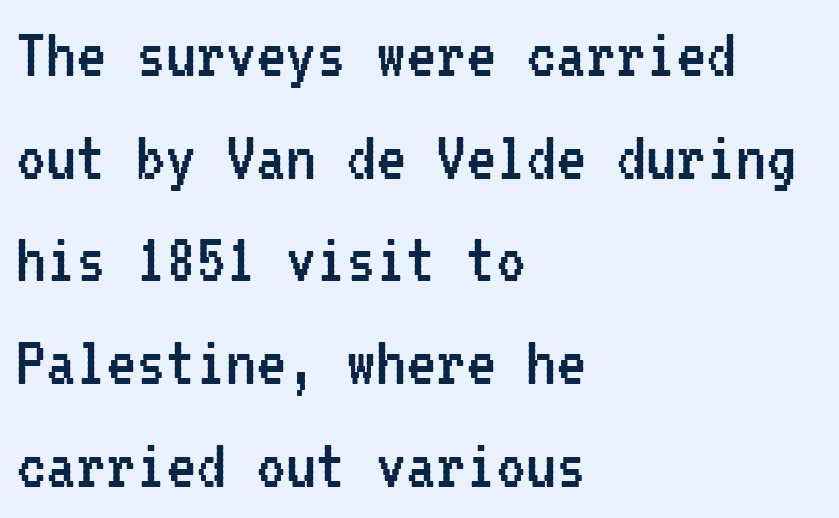
Students, observe: this is what conventionally led text looks like. Heft: none added — not bold. Characters remain perfectly vertical along every line. Layout note: lines flush left. In terms of letterform style, serifs are entirely absent.
